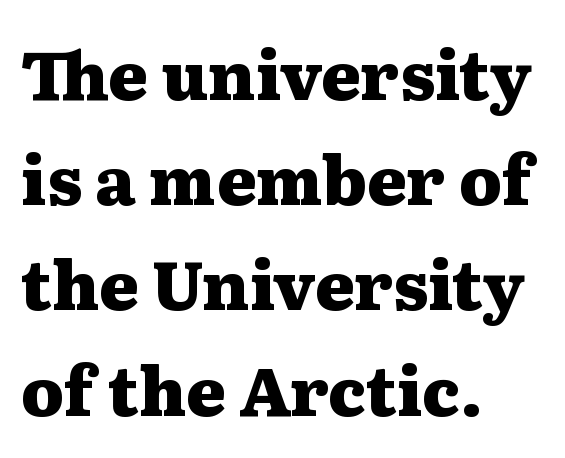
The image shows 67 px heavy, wide serif type, upright; set left-aligned, normal line spacing (1.57x), normal letter spacing, not underlined; medium stroke contrast and a medium x-height.
